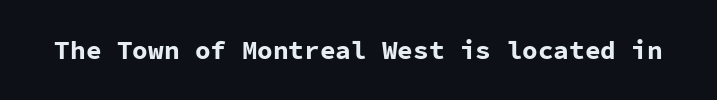
Only glyphs here, with clear space below each row. Rendered with straight, roman letterforms. The glyphs have the mass of a bold cut. Observe the ordinary spacing: letters are neighbours, not strangers.
